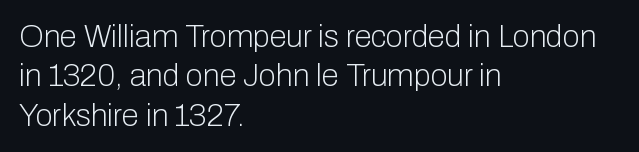
The image shows 31 px light sans-serif type, upright; set left-aligned, normal line spacing (1.27x), normal letter spacing, not underlined; low stroke contrast and a medium x-height.
